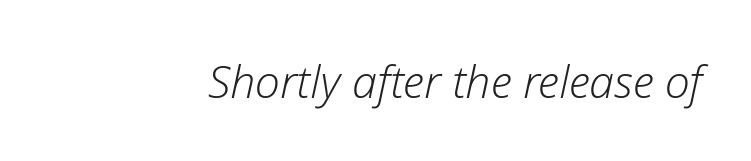
{"italic": "yes", "lean": "right", "slant_degrees": 12, "bold": "no", "weight": "light", "width": "normal", "stroke_contrast": "low", "x_height": "medium", "monospaced": "no", "underline": "no", "letter_spacing": "normal", "letter_spacing_em": 0.0, "glyph_px": 45}
